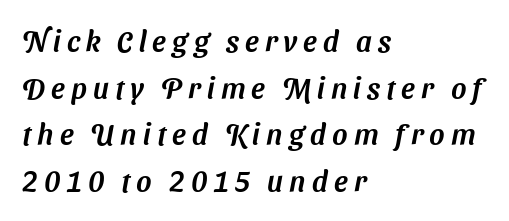
Q: Is the typeface a serif or a sans-serif typeface? A: Sans-serif.
Q: Is the text underlined? A: No.
Q: How is the paragraph aligned? A: Left-aligned.
Q: Is the spacing between letters normal or unusually wide? A: Unusually wide.
Q: Is the spacing between lines tight, normal or loose? A: Normal.
Q: Width (condensed, normal, or wide)? A: Normal.
Q: Stroke contrast? A: Medium.
Q: x-height? A: Medium.
Q: Monospaced? A: No.
